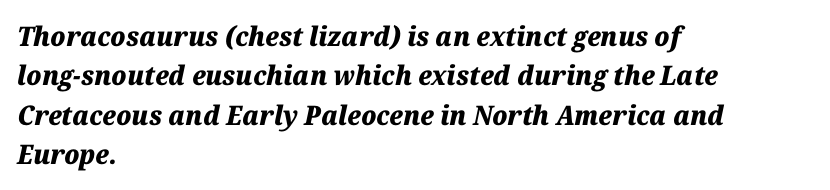
{"italic": "yes", "lean": "right", "slant_degrees": 12, "bold": "yes", "underline": "no", "align": "left", "line_spacing": "normal", "line_spacing_ratio": 1.46, "letter_spacing": "normal", "letter_spacing_em": 0.0, "glyph_px": 27}
